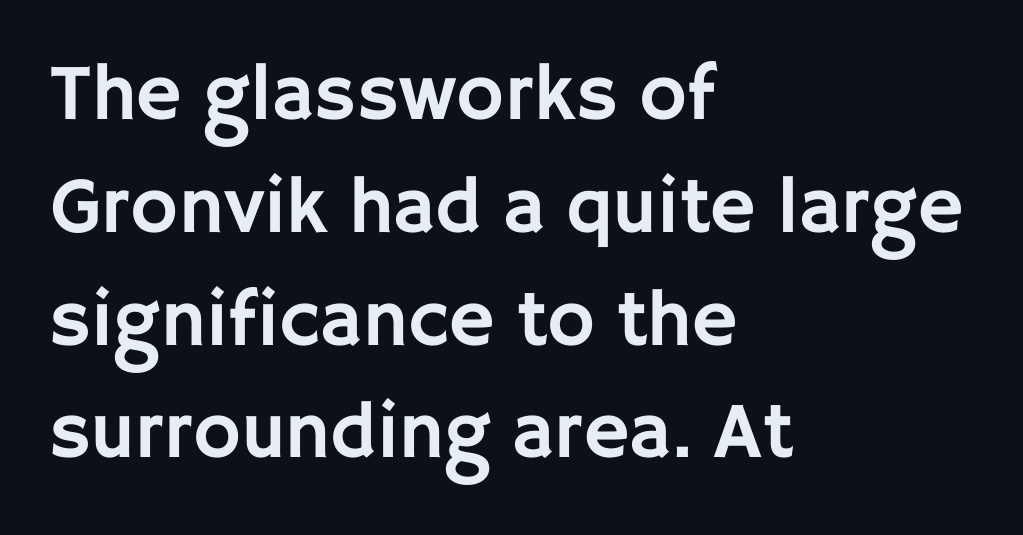
Q: Is the text italic (slanted)? A: No, it is upright.
Q: Is the typeface a serif or a sans-serif typeface? A: Sans-serif.
Q: Is the text underlined? A: No.
Q: How is the paragraph aligned? A: Left-aligned.
Q: Is the spacing between letters normal or unusually wide? A: Normal.
Q: Is the spacing between lines tight, normal or loose? A: Normal.
Q: Width (condensed, normal, or wide)? A: Normal.
Q: Stroke contrast? A: Low.
Q: x-height? A: Large.
Q: Monospaced? A: No.
